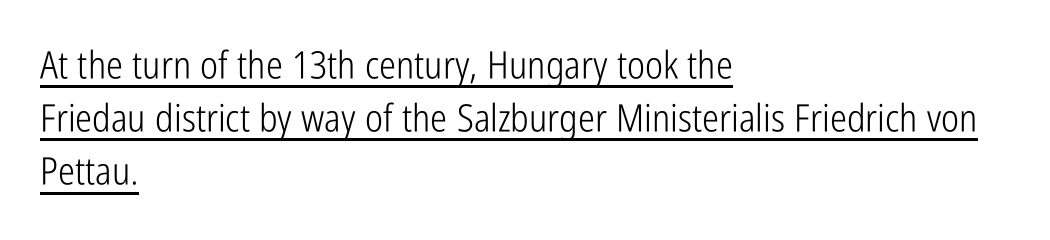
Is this a sans? Yes — the strokes have no serifs. Leading: standard. Nobody touched the tracking dial on this one. Here the designer chose a conventional face with non-uniform glyph widths.
